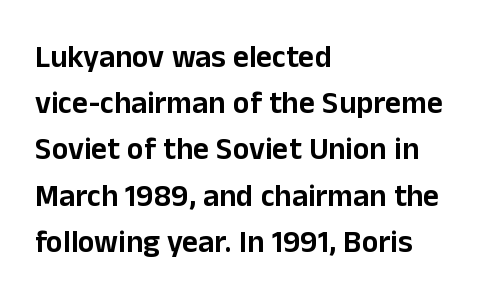
{"serif": "no", "italic": "no", "width": "normal", "stroke_contrast": "low", "x_height": "medium", "monospaced": "no", "underline": "no", "align": "left", "line_spacing": "normal", "line_spacing_ratio": 1.49, "letter_spacing": "normal", "letter_spacing_em": 0.0, "glyph_px": 31}
